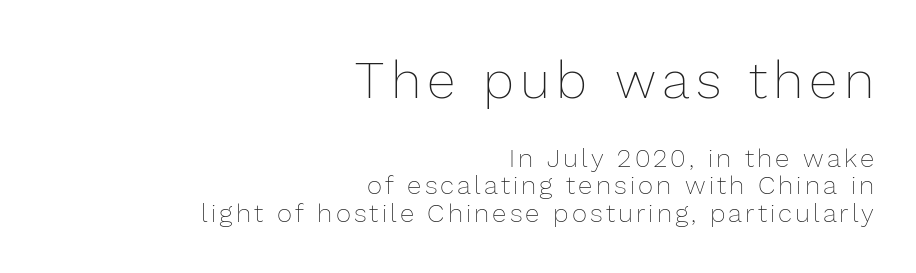
{"italic": "no", "bold": "no", "weight": "thin", "width": "normal", "stroke_contrast": "low", "x_height": "medium", "monospaced": "no", "underline": "no", "align": "right", "line_spacing": "tight", "line_spacing_ratio": 1.06, "larger_block": "first", "size_ratio": 2.0, "glyph_px": 52}
